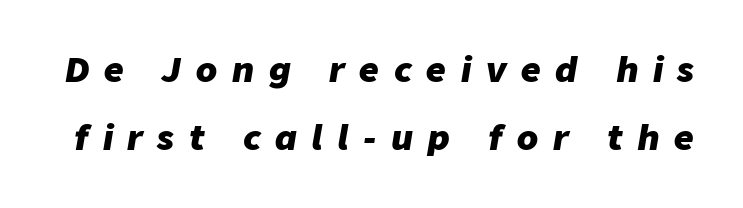
Strokes here are thick enough to call this a true bold. Look at the tracking — it's clearly loosened, letters drifting apart. You could not count columns in this text — the font is proportionally spaced. Descenders are the only things crossing below the line. When letters slant like this, we call the style italic.
